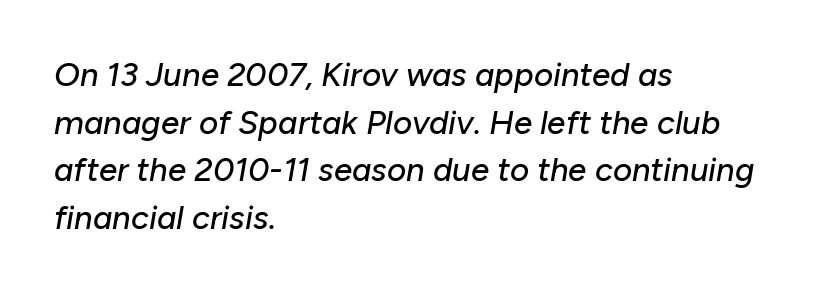
Inter-character spacing is left at the font's built-in metrics. Looks like regular typesetting: each glyph gets only the width it needs. Visually the block forms a straight wall on the left and a jagged coastline on the right. The leading is moderate, giving the passage an even texture. Anything drawn beneath the words? Only blank space. In terms of posture, this sample is oblique.
